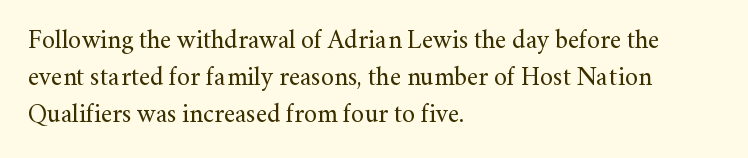
The image shows 26 px text type, upright; set left-aligned, normal line spacing (1.42x), normal letter spacing, not underlined.
